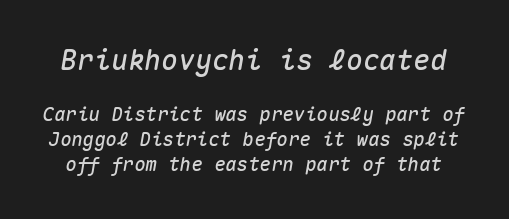
Q: Is the text italic (slanted)? A: Yes, it leans right by about 10 degrees.
Q: Is the text underlined? A: No.
Q: Is the spacing between letters normal or unusually wide? A: Normal.
Q: Is the spacing between lines tight, normal or loose? A: Normal.
Q: Which block of text is set in a larger size, the first (top) or the second (bottom)? A: The first (top) one.
Q: Width (condensed, normal, or wide)? A: Normal.
Q: Stroke contrast? A: Medium.
Q: x-height? A: Medium.
Q: Monospaced? A: Yes.
